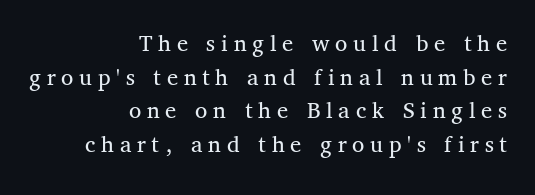
{"italic": "no", "bold": "no", "underline": "no", "align": "right", "line_spacing": "normal", "line_spacing_ratio": 1.35, "letter_spacing": "wide", "letter_spacing_em": 0.23, "glyph_px": 25}
